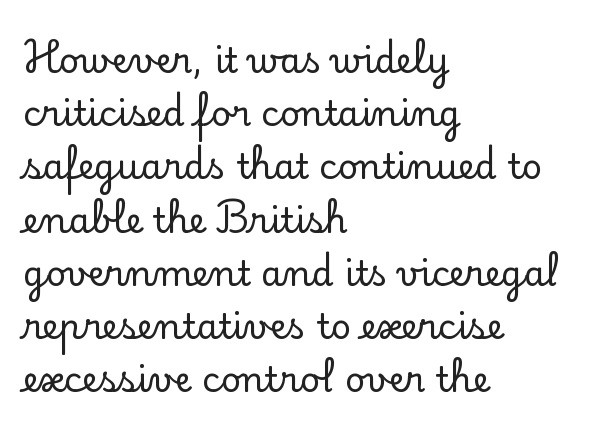
A typesetter would call this leading conventional body-copy spacing. Unlike a clean sans, this face finishes its strokes with serifs. A typesetter would mark this as roman, not italic. Between one letter and the next there's only the usual sliver of space. These lines are rendered in a variable-pitch font.
